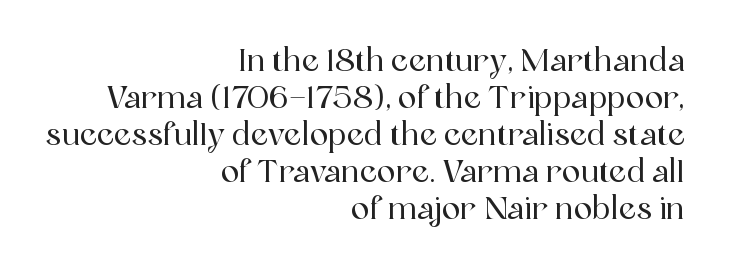
Q: Is the text italic (slanted)? A: No, it is upright.
Q: Is the typeface a serif or a sans-serif typeface? A: Serif.
Q: Is the text underlined? A: No.
Q: How is the paragraph aligned? A: Right-aligned.
Q: Is the spacing between letters normal or unusually wide? A: Normal.
Q: Width (condensed, normal, or wide)? A: Normal.
Q: x-height? A: Medium.
Q: Monospaced? A: No.
